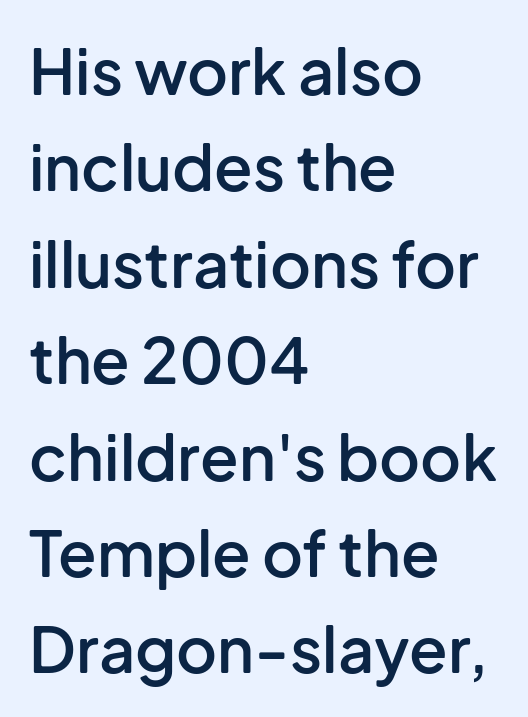
The image shows 63 px semibold sans-serif type, upright; set left-aligned, normal line spacing (1.53x), normal letter spacing, not underlined; low stroke contrast and a medium x-height.
